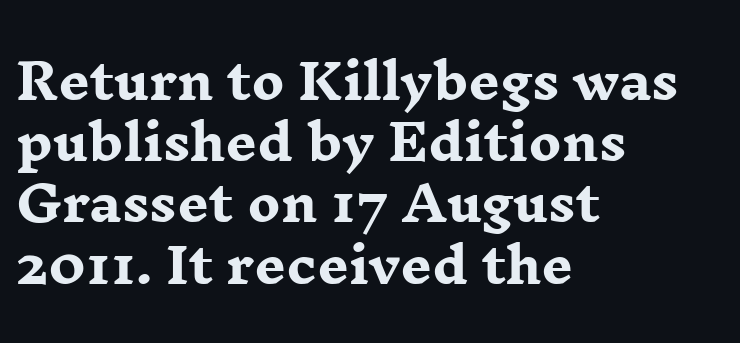
{"serif": "yes", "italic": "no", "bold": "yes", "weight": "heavy", "width": "wide", "stroke_contrast": "low", "x_height": "medium", "monospaced": "no", "underline": "no", "align": "left", "line_spacing": "normal", "line_spacing_ratio": 1.25, "letter_spacing": "normal", "letter_spacing_em": 0.0, "glyph_px": 49}
